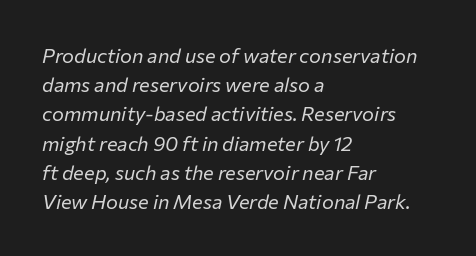
{"italic": "yes", "lean": "right", "slant_degrees": 12, "bold": "no", "underline": "no", "align": "left", "line_spacing": "normal", "line_spacing_ratio": 1.46, "letter_spacing": "normal", "letter_spacing_em": 0.0, "glyph_px": 20}
